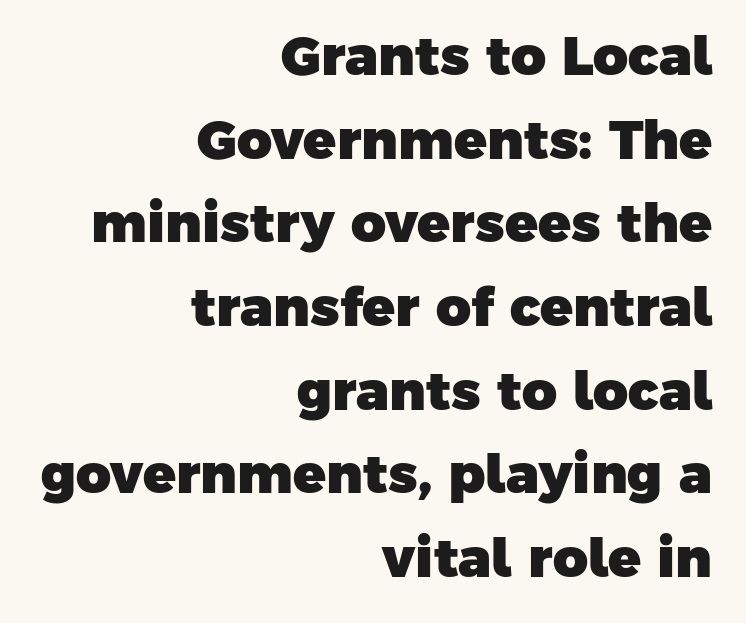
Q: Is the text bold? A: Yes.
Q: Is the typeface a serif or a sans-serif typeface? A: Sans-serif.
Q: Is the text underlined? A: No.
Q: How is the paragraph aligned? A: Right-aligned.
Q: Is the spacing between letters normal or unusually wide? A: Normal.
Q: Is the spacing between lines tight, normal or loose? A: Normal.
Q: Width (condensed, normal, or wide)? A: Normal.
Q: Stroke contrast? A: Low.
Q: x-height? A: Medium.
Q: Monospaced? A: No.
